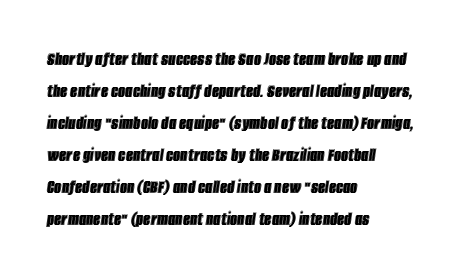
The image shows 20 px text type, italic (leaning right); set left-aligned, normal line spacing (1.6x), normal letter spacing, not underlined.
